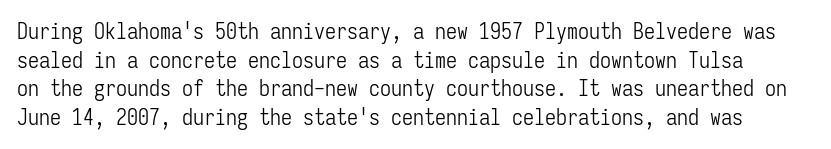
{"italic": "no", "bold": "no", "underline": "no", "line_spacing": "normal", "line_spacing_ratio": 1.3, "letter_spacing": "normal", "letter_spacing_em": 0.0, "glyph_px": 22}
